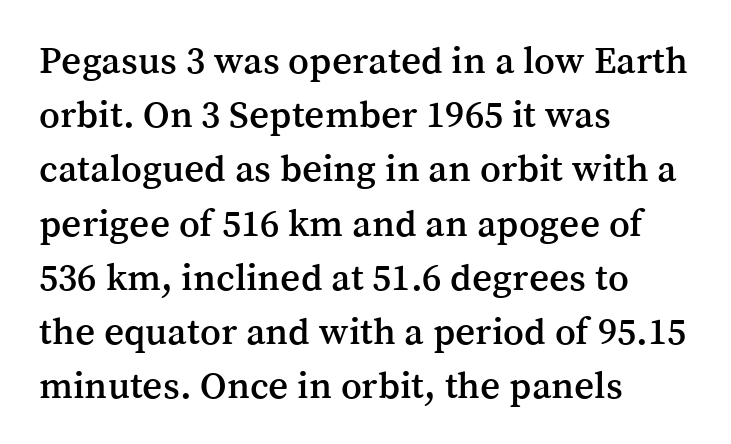
{"serif": "yes", "italic": "no", "width": "normal", "stroke_contrast": "medium", "x_height": "medium", "monospaced": "no", "underline": "no", "align": "left", "line_spacing": "normal", "line_spacing_ratio": 1.39, "letter_spacing": "normal", "letter_spacing_em": 0.0, "glyph_px": 39}
